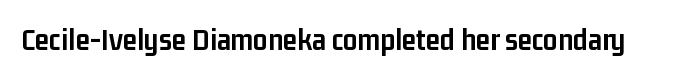
The image shows 32 px semibold, condensed sans-serif type, upright; set normal letter spacing, not underlined; low stroke contrast and a medium x-height.
